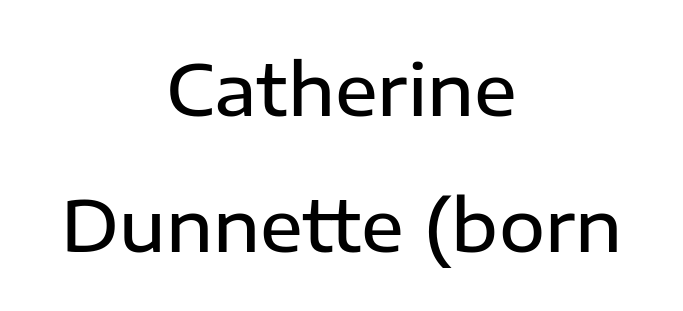
{"serif": "no", "italic": "no", "bold": "semi", "weight": "semibold", "width": "normal", "stroke_contrast": "low", "x_height": "medium", "monospaced": "no", "underline": "no", "align": "center", "line_spacing": "loose", "line_spacing_ratio": 1.92, "letter_spacing": "normal", "letter_spacing_em": 0.0, "glyph_px": 71}
